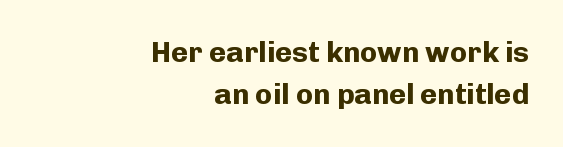
The image shows 29 px bold sans-serif type, upright; set right-aligned, normal line spacing (1.45x), normal letter spacing, not underlined; low stroke contrast and a medium x-height.
